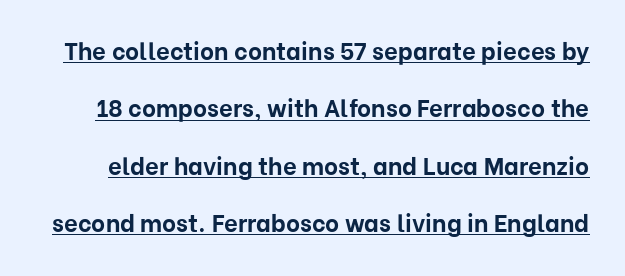
Emphasis by weight is at full strength: bold. Rendered with straight, roman letterforms. How are the letters spaced? Ordinarily, with no added tracking. Like a heading marked for emphasis, these lines bear an underscore.
